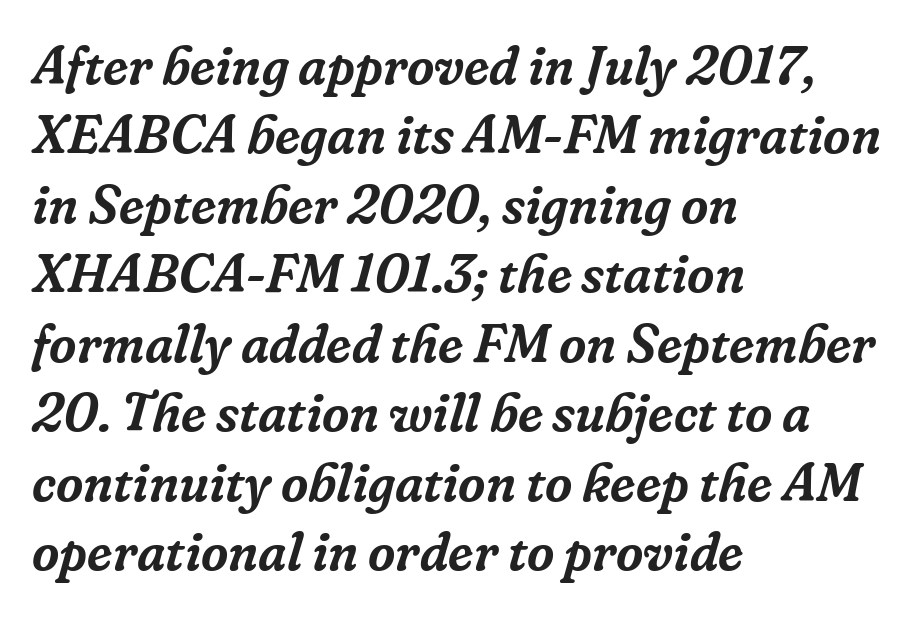
The image shows 53 px serif type, italic (leaning right); set left-aligned, normal line spacing (1.31x), normal letter spacing, not underlined; low stroke contrast and a medium x-height.
